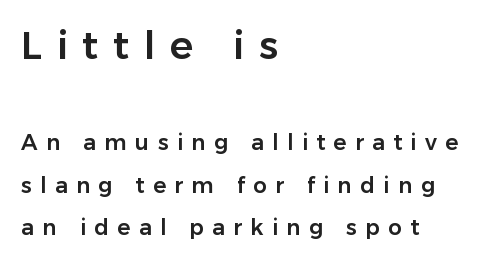
{"serif": "no", "italic": "no", "width": "normal", "stroke_contrast": "low", "x_height": "medium", "monospaced": "no", "underline": "no", "align": "left", "line_spacing": "loose", "line_spacing_ratio": 1.94, "letter_spacing": "wide", "letter_spacing_em": 0.37, "larger_block": "first", "size_ratio": 1.77, "glyph_px": 39}
